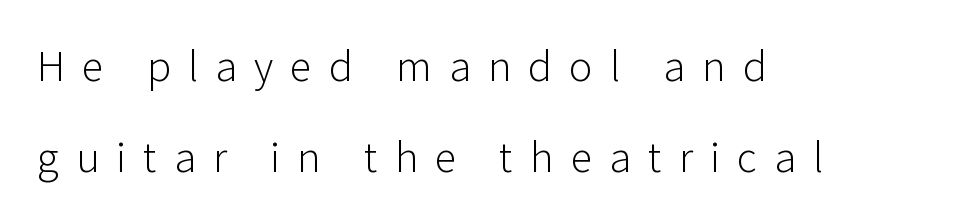
Q: Is the text bold? A: No.
Q: Is the text italic (slanted)? A: No, it is upright.
Q: Is the typeface a serif or a sans-serif typeface? A: Sans-serif.
Q: Is the text underlined? A: No.
Q: How is the paragraph aligned? A: Left-aligned.
Q: Is the spacing between letters normal or unusually wide? A: Unusually wide.
Q: Is the spacing between lines tight, normal or loose? A: Loose.
Q: Width (condensed, normal, or wide)? A: Normal.
Q: Stroke contrast? A: Low.
Q: x-height? A: Medium.
Q: Monospaced? A: No.
